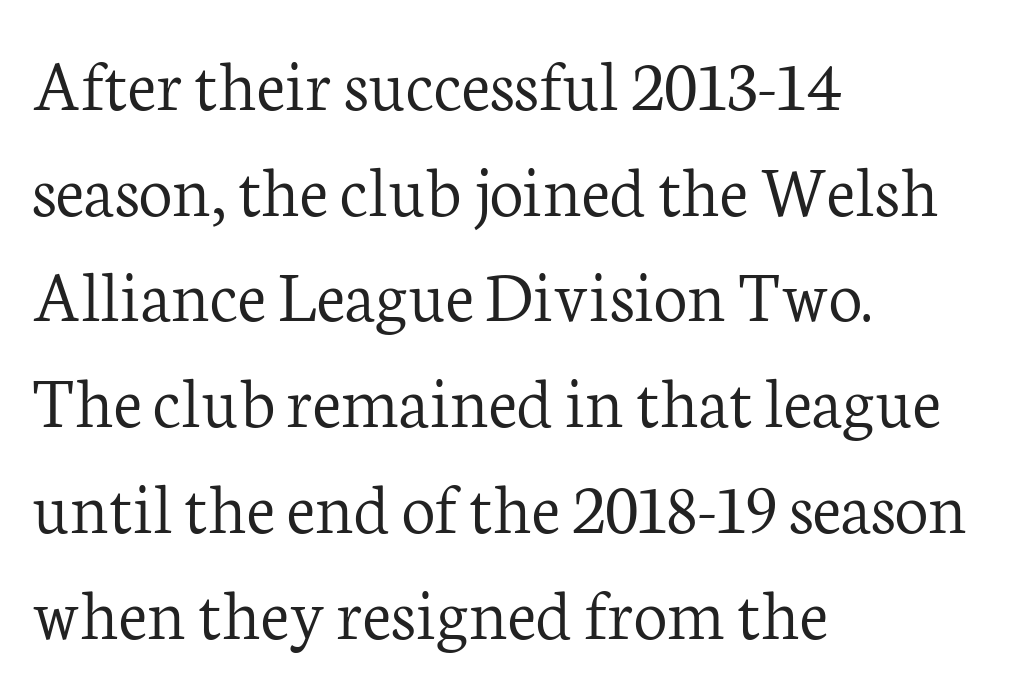
Q: Is the text bold? A: No.
Q: Is the text italic (slanted)? A: No, it is upright.
Q: Is the typeface a serif or a sans-serif typeface? A: Serif.
Q: Is the text underlined? A: No.
Q: How is the paragraph aligned? A: Left-aligned.
Q: Is the spacing between letters normal or unusually wide? A: Normal.
Q: Is the spacing between lines tight, normal or loose? A: Normal.
Q: Width (condensed, normal, or wide)? A: Normal.
Q: Stroke contrast? A: Low.
Q: x-height? A: Medium.
Q: Monospaced? A: No.
